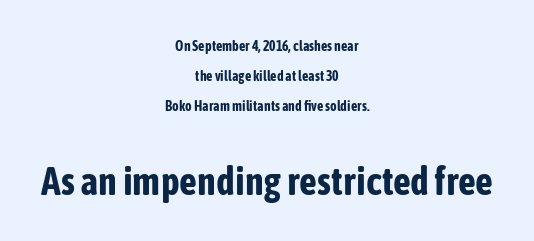
The image shows 39 px bold, condensed sans-serif type, upright; set centered, loose line spacing (2.13x), normal letter spacing, not underlined; the second (bottom) block is 2.79x larger; low stroke contrast and a medium x-height.
